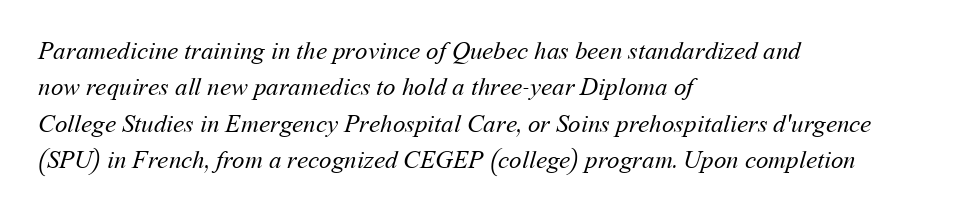
Q: Is the text bold? A: No.
Q: Is the text underlined? A: No.
Q: How is the paragraph aligned? A: Left-aligned.
Q: Is the spacing between letters normal or unusually wide? A: Normal.
Q: Is the spacing between lines tight, normal or loose? A: Normal.
